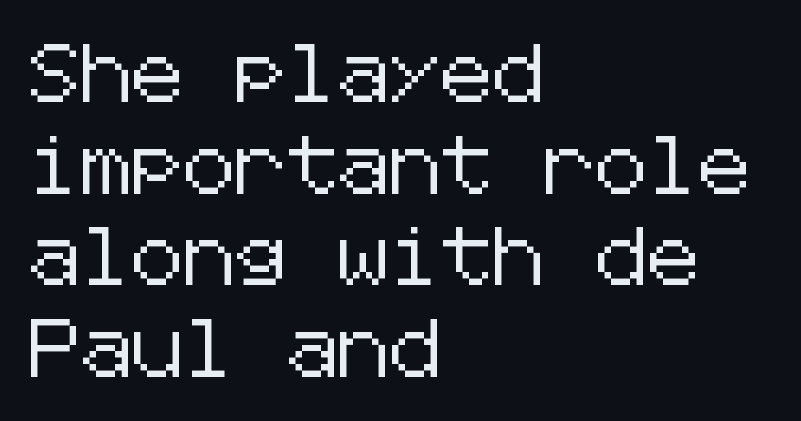
Rule under the text: the space is simply empty. The letters sit at their default tracking, neither squeezed nor spread. Each new line begins a customary step beneath the previous one. No italicization has been applied; the sample stays upright. Type style note: lacks serifs. In CSS terms this would be text-align: left.
